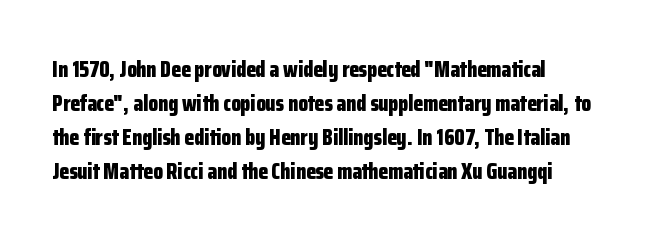
The lettering holds an erect, upright posture throughout. No word sits above an underline. Thick stems and heavy bowls — unmistakably bold. How are the letters spaced? Ordinarily, with no added tracking. Line beginnings align vertically; line endings do not.
